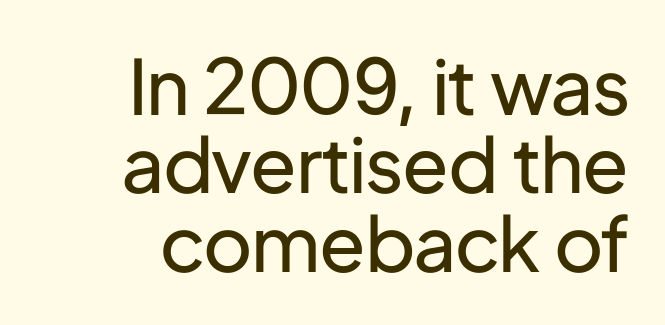
The image shows 76 px regular-weight sans-serif type, upright; set right-aligned, tight line spacing (1.03x), normal letter spacing, not underlined; low stroke contrast and a medium x-height.
